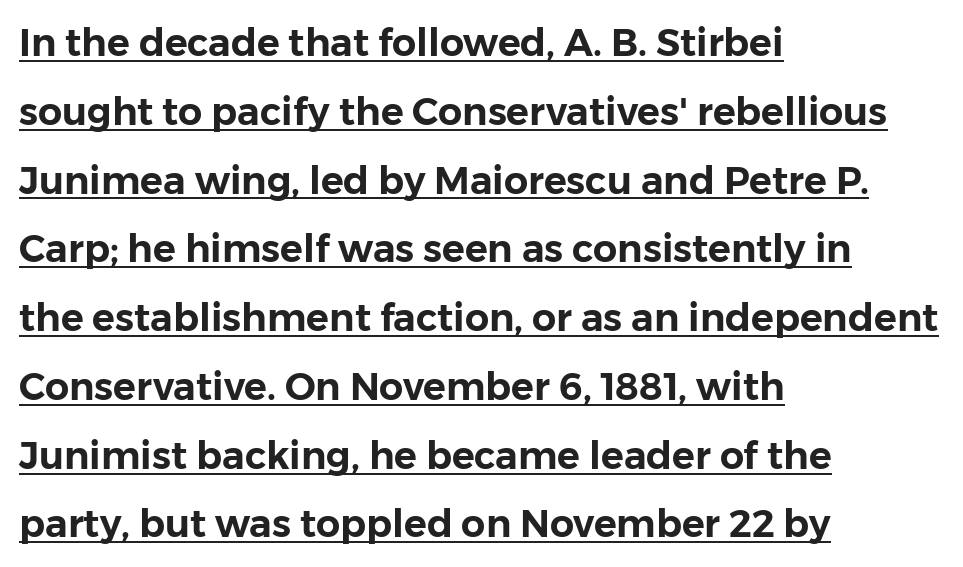
Q: Is the text italic (slanted)? A: No, it is upright.
Q: Is the typeface a serif or a sans-serif typeface? A: Sans-serif.
Q: Is the text underlined? A: Yes.
Q: How is the paragraph aligned? A: Left-aligned.
Q: Is the spacing between letters normal or unusually wide? A: Normal.
Q: Width (condensed, normal, or wide)? A: Normal.
Q: Stroke contrast? A: Low.
Q: x-height? A: Medium.
Q: Monospaced? A: No.
